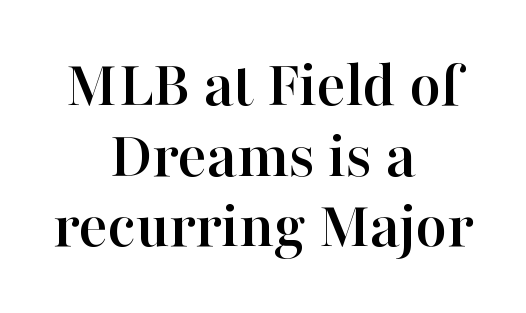
{"serif": "yes", "italic": "no", "width": "normal", "stroke_contrast": "high", "x_height": "medium", "monospaced": "no", "underline": "no", "align": "center", "line_spacing": "tight", "line_spacing_ratio": 1.04, "letter_spacing": "normal", "letter_spacing_em": 0.0, "glyph_px": 68}
